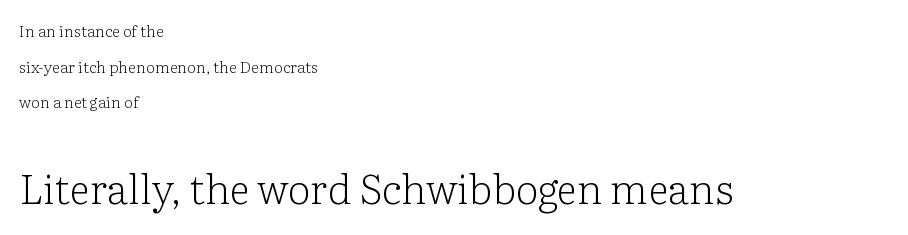
Q: Is the text bold? A: No.
Q: Is the text italic (slanted)? A: No, it is upright.
Q: Is the typeface a serif or a sans-serif typeface? A: Serif.
Q: Is the text underlined? A: No.
Q: How is the paragraph aligned? A: Left-aligned.
Q: Is the spacing between letters normal or unusually wide? A: Normal.
Q: Is the spacing between lines tight, normal or loose? A: Loose.
Q: Which block of text is set in a larger size, the first (top) or the second (bottom)? A: The second (bottom) one.
Q: Width (condensed, normal, or wide)? A: Normal.
Q: Stroke contrast? A: Low.
Q: x-height? A: Medium.
Q: Monospaced? A: No.
